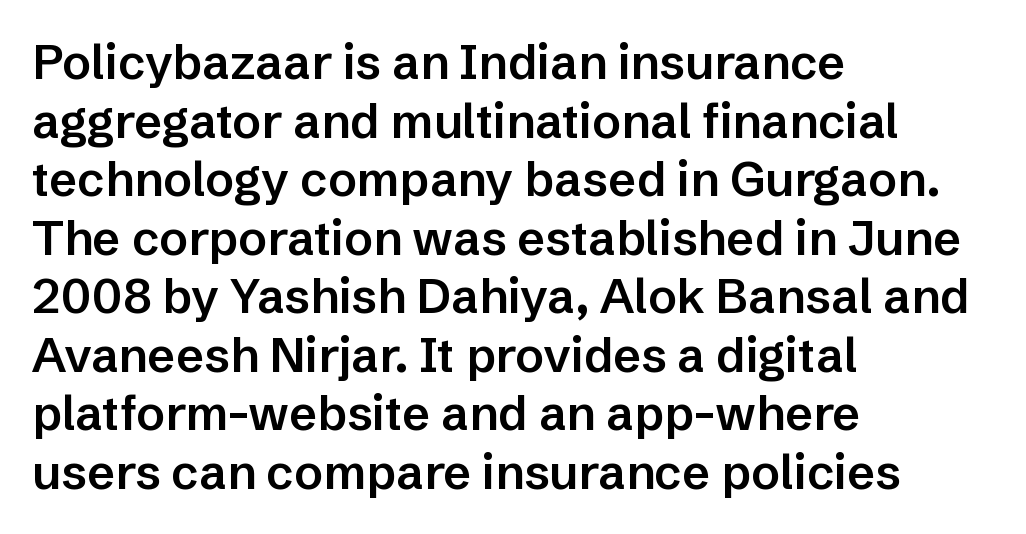
The image shows 48 px semibold sans-serif type, upright; set left-aligned, line spacing 1.22x, normal letter spacing, not underlined; low stroke contrast and a medium x-height.
